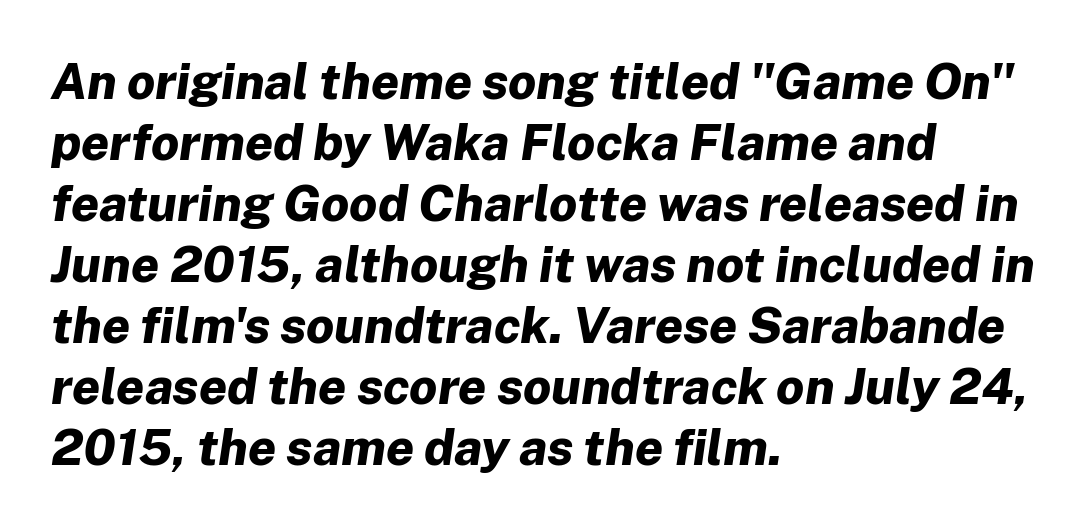
Inter-character spacing is left at the font's built-in metrics. The specimen omits any rule beneath the text block's lines. This sample uses an oblique cut, with every glyph tilted off the vertical. The sample has been set heavy, in full bold. In CSS terms this would be text-align: left.
